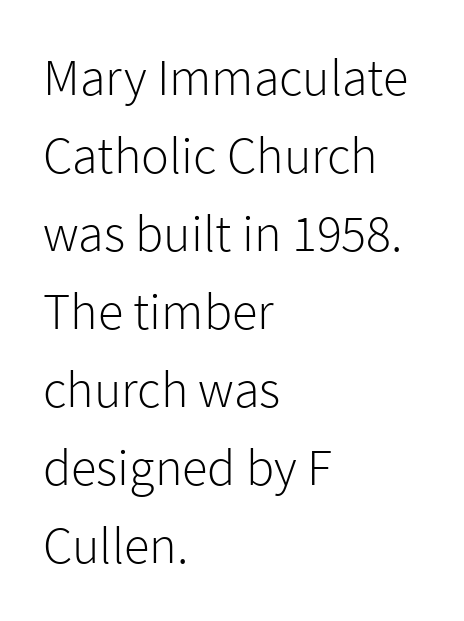
The image shows 52 px light sans-serif type, upright; set left-aligned, normal line spacing (1.5x), normal letter spacing, not underlined; low stroke contrast and a medium x-height.
